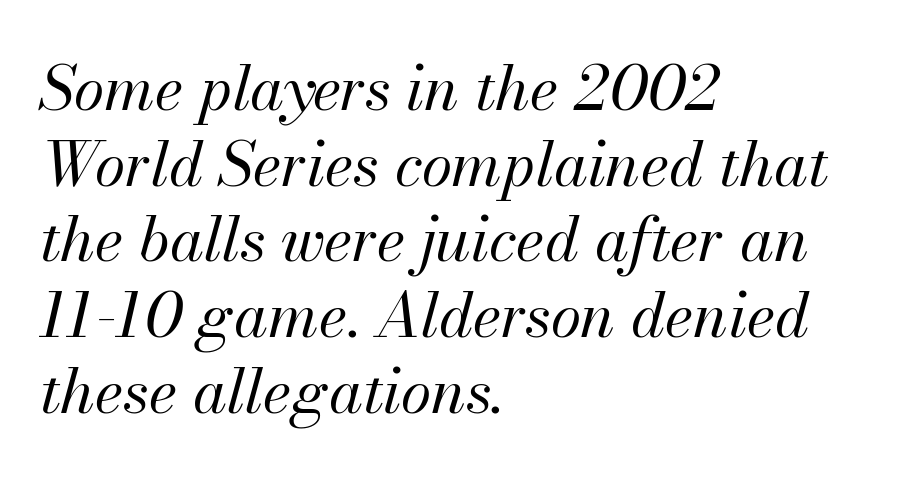
Q: Is the text bold? A: No.
Q: Is the text italic (slanted)? A: Yes, it leans right by about 13 degrees.
Q: Is the text underlined? A: No.
Q: How is the paragraph aligned? A: Left-aligned.
Q: Is the spacing between letters normal or unusually wide? A: Normal.
Q: Width (condensed, normal, or wide)? A: Normal.
Q: Stroke contrast? A: Medium.
Q: x-height? A: Small.
Q: Monospaced? A: No.
